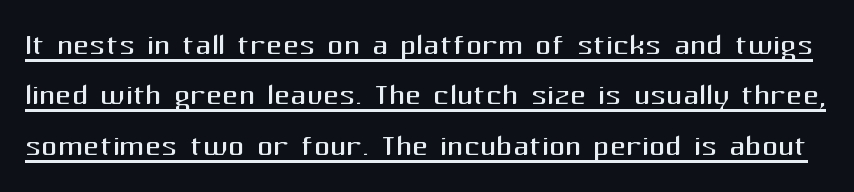
The image shows 40 px regular-weight sans-serif type, upright; set normal line spacing (1.26x), normal letter spacing, underlined; medium stroke contrast and a medium x-height.
